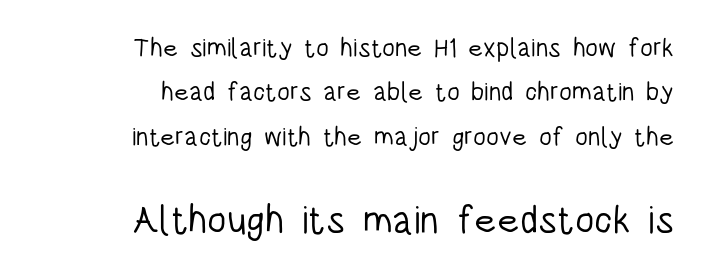
{"serif": "no", "italic": "no", "bold": "no", "weight": "light", "width": "condensed", "stroke_contrast": "low", "x_height": "large", "monospaced": "no", "underline": "no", "align": "right", "line_spacing_ratio": 1.71, "letter_spacing": "normal", "letter_spacing_em": 0.0, "larger_block": "second", "size_ratio": 1.5, "glyph_px": 39}
